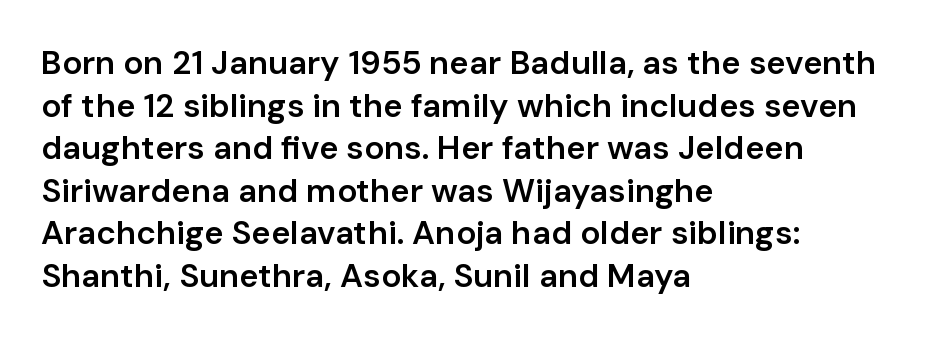
Q: Is the text bold? A: Semi-bold.
Q: Is the text italic (slanted)? A: No, it is upright.
Q: Is the typeface a serif or a sans-serif typeface? A: Sans-serif.
Q: Is the text underlined? A: No.
Q: How is the paragraph aligned? A: Left-aligned.
Q: Is the spacing between letters normal or unusually wide? A: Normal.
Q: Is the spacing between lines tight, normal or loose? A: Normal.
Q: Width (condensed, normal, or wide)? A: Normal.
Q: Stroke contrast? A: Low.
Q: x-height? A: Medium.
Q: Monospaced? A: No.
